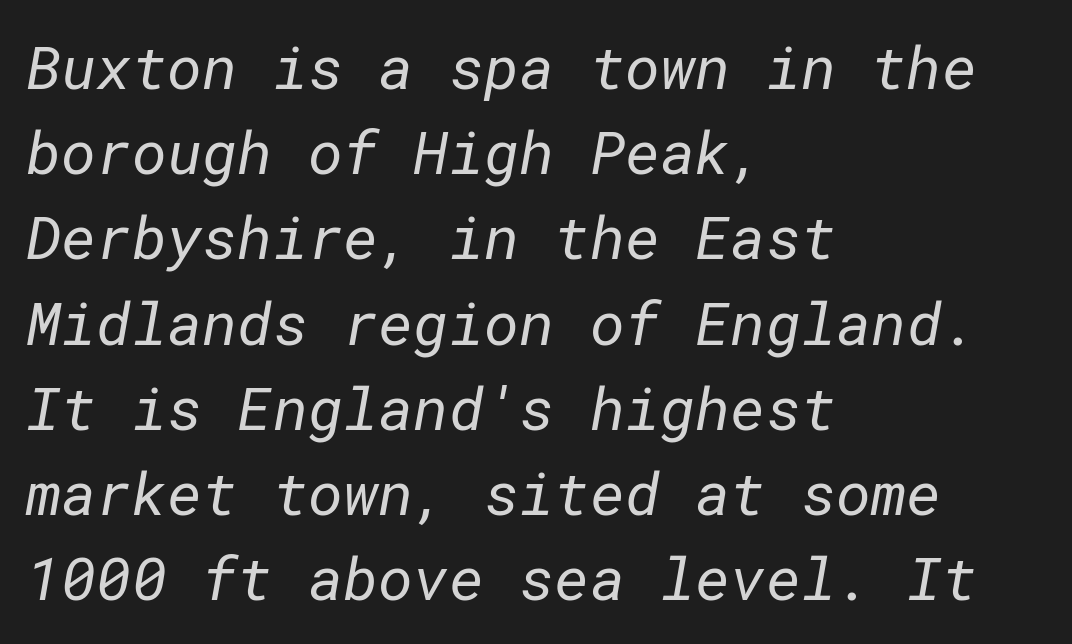
{"serif": "no", "bold": "no", "weight": "regular", "width": "normal", "stroke_contrast": "low", "x_height": "medium", "underline": "no", "align": "left", "line_spacing": "normal", "line_spacing_ratio": 1.42, "letter_spacing": "normal", "letter_spacing_em": 0.0, "glyph_px": 60}
